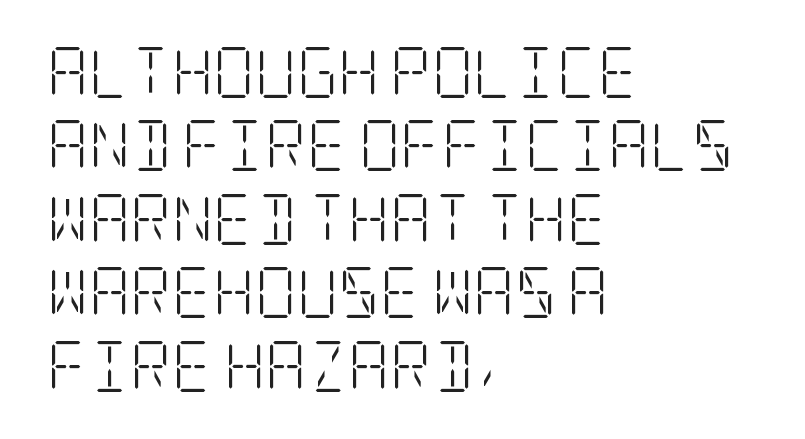
Designer's note — italics off, roman on. Caption: multi-line text, flush left, ragged right. Examine the stroke ends and you'll spot serifs. Short note: letters normally spaced.
